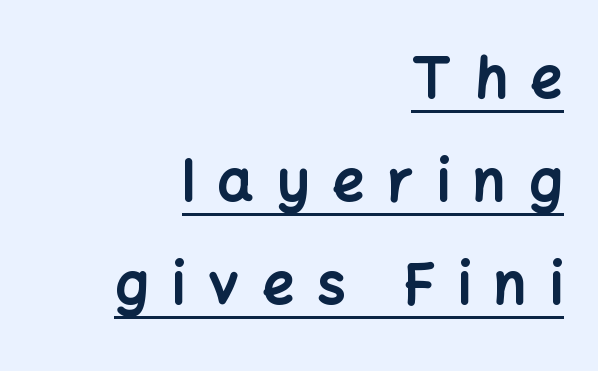
Q: Is the text bold? A: Yes.
Q: Is the text italic (slanted)? A: No, it is upright.
Q: Is the typeface a serif or a sans-serif typeface? A: Sans-serif.
Q: Is the text underlined? A: Yes.
Q: How is the paragraph aligned? A: Right-aligned.
Q: Is the spacing between letters normal or unusually wide? A: Unusually wide.
Q: Width (condensed, normal, or wide)? A: Normal.
Q: Stroke contrast? A: Low.
Q: x-height? A: Medium.
Q: Monospaced? A: No.
